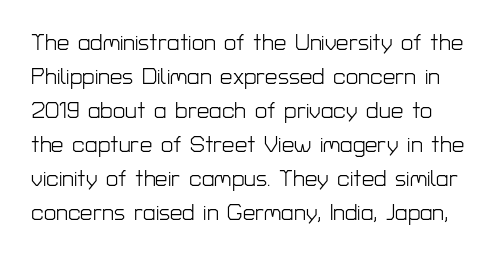
The image shows 22 px text type, upright; set normal line spacing (1.55x), normal letter spacing, not underlined.
